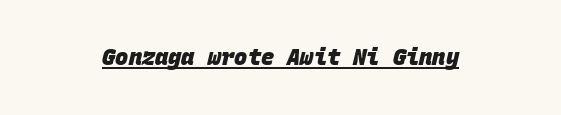
{"bold": "yes", "underline": "yes", "letter_spacing": "normal", "letter_spacing_em": 0.0, "glyph_px": 22}
